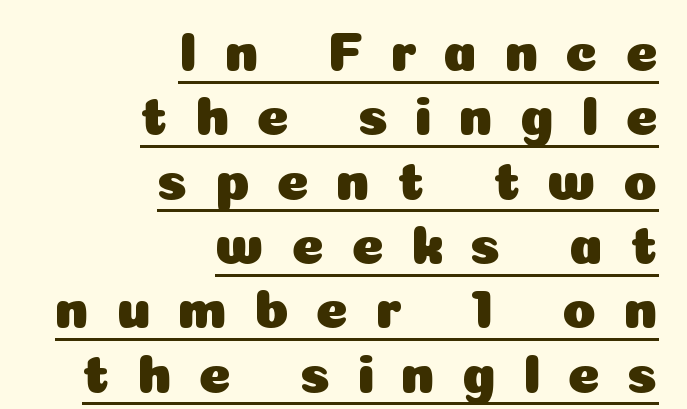
The lines are quadded right. You could only call the tracking loose — the letters float apart. A baseline rule has been typeset under these characters. Ascenders rise straight up at ninety degrees. The passage shown is typed in a proportional face where columns would drift. Nothing sits at the stroke ends, so this counts as sans-serif.
